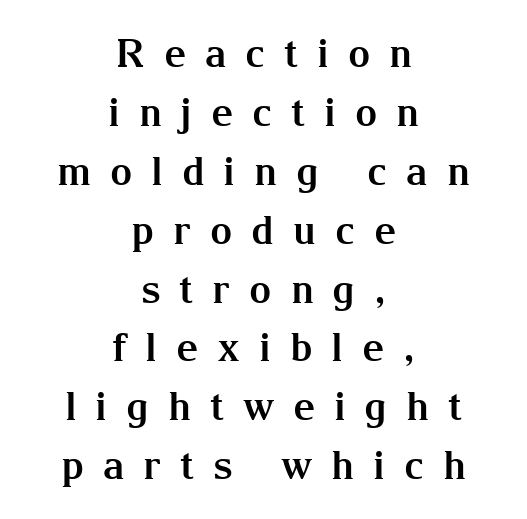
Q: Is the text bold? A: Yes.
Q: Is the text italic (slanted)? A: No, it is upright.
Q: Is the typeface a serif or a sans-serif typeface? A: Serif.
Q: Is the text underlined? A: No.
Q: How is the paragraph aligned? A: Centered.
Q: Is the spacing between letters normal or unusually wide? A: Unusually wide.
Q: Is the spacing between lines tight, normal or loose? A: Normal.
Q: Width (condensed, normal, or wide)? A: Normal.
Q: Stroke contrast? A: Medium.
Q: x-height? A: Medium.
Q: Monospaced? A: No.
